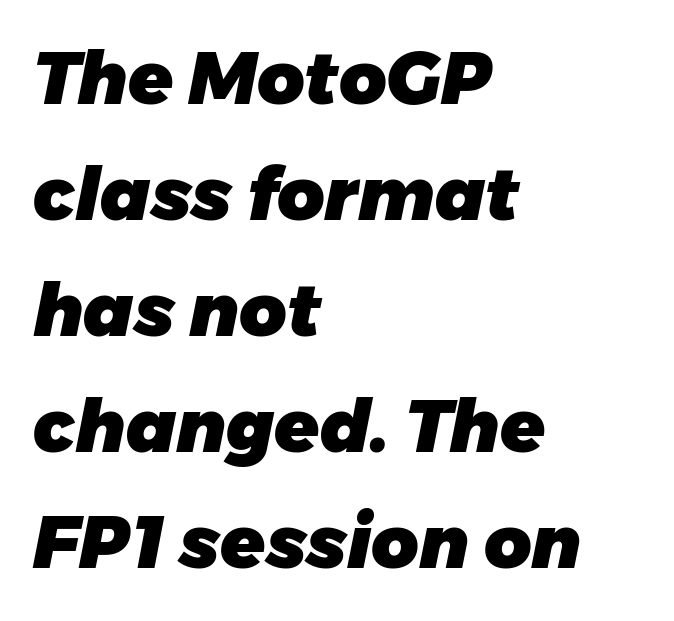
{"italic": "yes", "lean": "right", "slant_degrees": 11, "bold": "yes", "weight": "heavy", "width": "normal", "stroke_contrast": "low", "x_height": "medium", "monospaced": "no", "underline": "no", "align": "left", "line_spacing": "normal", "line_spacing_ratio": 1.59, "letter_spacing": "normal", "letter_spacing_em": 0.0, "glyph_px": 73}
